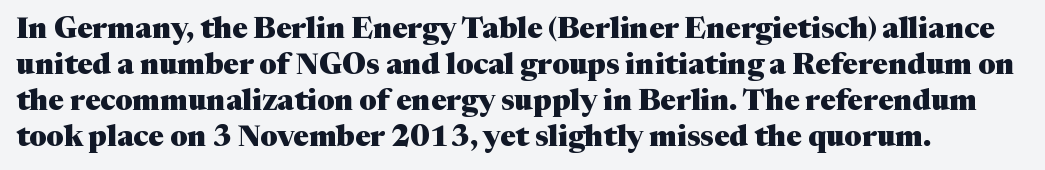
{"serif": "yes", "italic": "no", "bold": "yes", "weight": "heavy", "width": "normal", "stroke_contrast": "medium", "x_height": "medium", "monospaced": "no", "underline": "no", "line_spacing_ratio": 1.24, "letter_spacing": "normal", "letter_spacing_em": 0.0, "glyph_px": 29}
